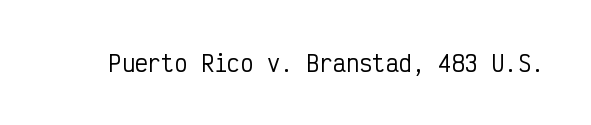
The image shows 22 px text type, upright; set normal letter spacing, not underlined.
